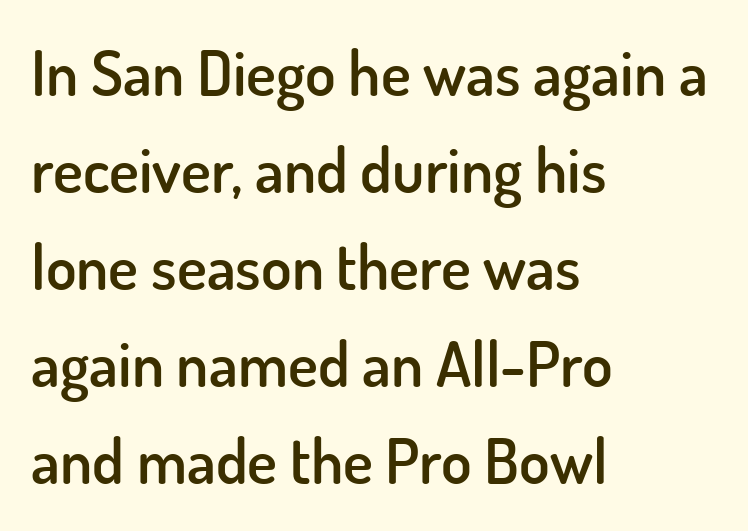
The image shows 63 px semibold sans-serif type, upright; set left-aligned, normal line spacing (1.54x), normal letter spacing, not underlined; low stroke contrast and a small x-height.
